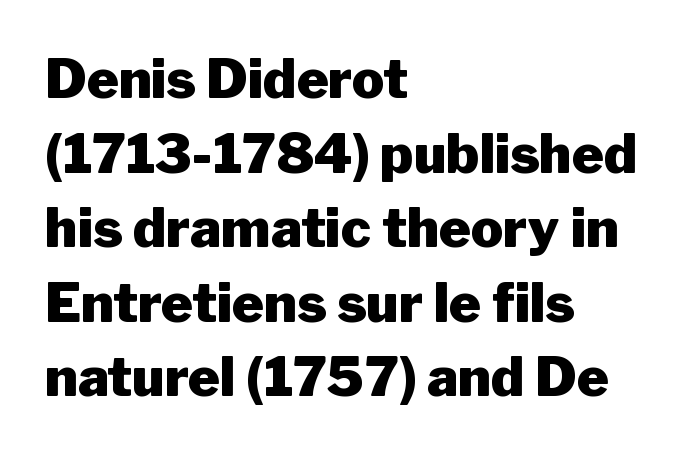
These words are printed bold, with thick strokes throughout. Descenders are the only things crossing below the line. Proportional: the letters do not fall into vertical columns. Does the leading feel generous? No, just average. There is no visible air inserted between adjacent glyphs. This is roman type, the default non-slanted kind.
